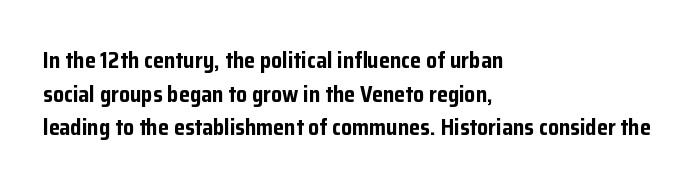
This sample is left-justified, so line endings fall wherever the words run out. Ascenders rise straight up at ninety degrees. Notice how descenders clear the ascenders below comfortably — that's standard leading. Is the type bold? Yes — the strokes are clearly thick and heavy.
